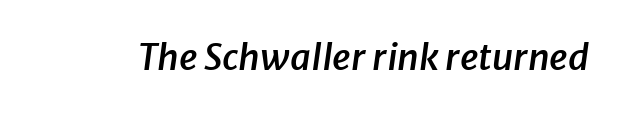
The image shows 36 px semibold type, italic (leaning right); set normal letter spacing, not underlined; low stroke contrast and a medium x-height.
